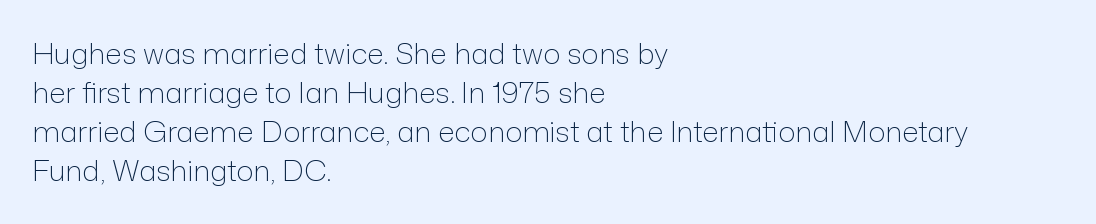
The image shows 29 px light sans-serif type, upright; set left-aligned, normal line spacing (1.35x), normal letter spacing, not underlined; low stroke contrast and a medium x-height.
